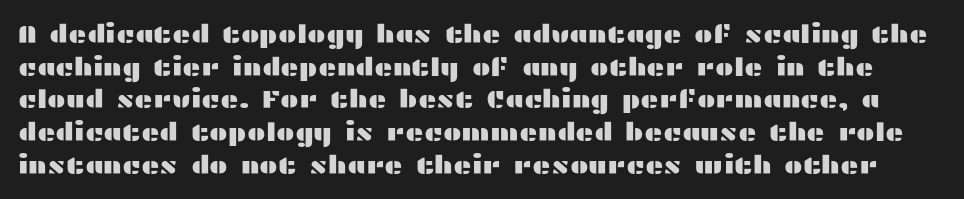
{"italic": "no", "underline": "no", "line_spacing": "normal", "line_spacing_ratio": 1.31, "letter_spacing": "normal", "letter_spacing_em": 0.0, "glyph_px": 25}
